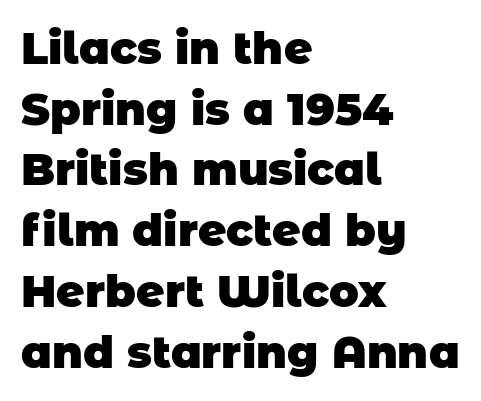
{"serif": "no", "bold": "yes", "weight": "heavy", "width": "normal", "stroke_contrast": "low", "x_height": "large", "monospaced": "no", "underline": "no", "align": "left", "line_spacing": "normal", "line_spacing_ratio": 1.38, "letter_spacing": "normal", "letter_spacing_em": 0.0, "glyph_px": 44}
